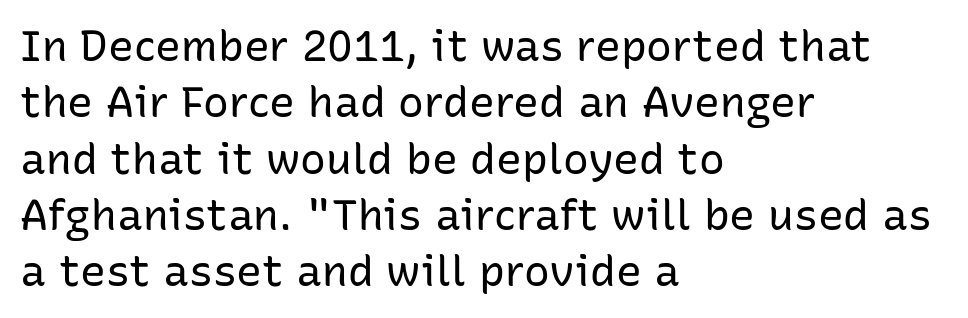
The image shows 43 px regular-weight sans-serif type, upright; set left-aligned, normal line spacing (1.31x), normal letter spacing, not underlined; low stroke contrast and a medium x-height.
